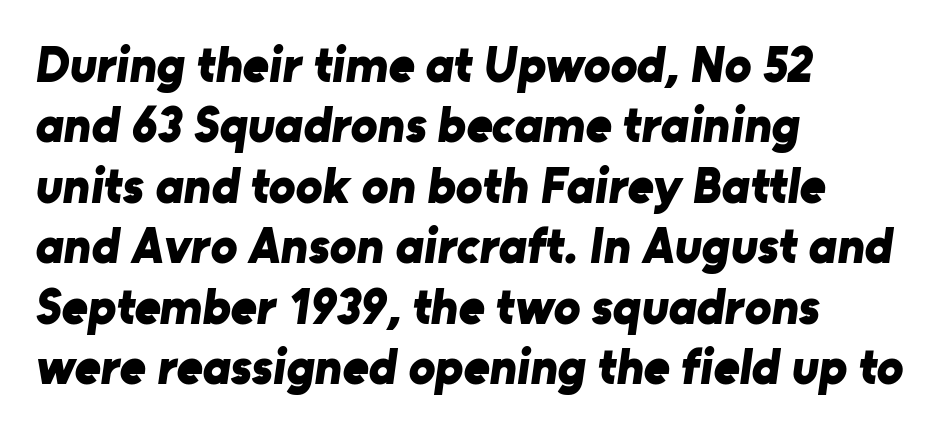
{"serif": "no", "bold": "yes", "weight": "bold", "width": "normal", "stroke_contrast": "low", "x_height": "medium", "monospaced": "no", "underline": "no", "align": "left", "line_spacing_ratio": 1.21, "letter_spacing": "normal", "letter_spacing_em": 0.0, "glyph_px": 50}
